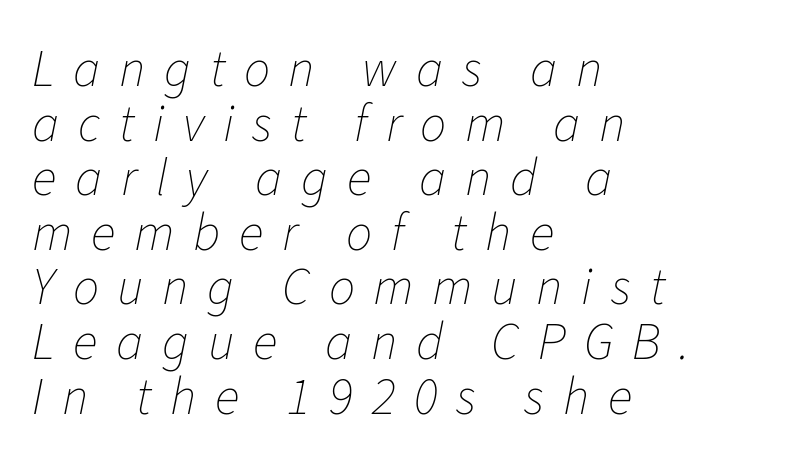
{"italic": "yes", "lean": "right", "slant_degrees": 11, "bold": "no", "weight": "thin", "width": "normal", "stroke_contrast": "low", "x_height": "medium", "monospaced": "no", "underline": "no", "align": "left", "line_spacing": "tight", "line_spacing_ratio": 1.05, "letter_spacing": "wide", "letter_spacing_em": 0.36, "glyph_px": 52}
